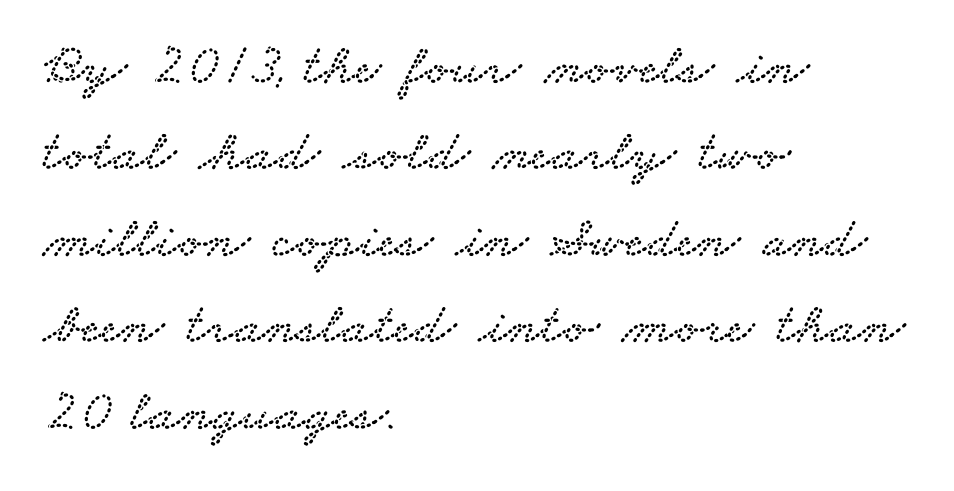
{"serif": "yes", "width": "wide", "stroke_contrast": "low", "x_height": "small", "monospaced": "no", "underline": "no", "align": "left", "line_spacing": "normal", "line_spacing_ratio": 1.49, "letter_spacing": "normal", "letter_spacing_em": 0.0, "glyph_px": 58}
